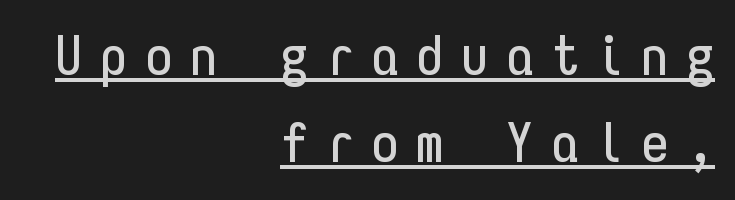
A typesetter would call this monospace, since all characters share one set width. This is sans-serif lettering, the kind often seen on screens and signage. The rendered words wear a rule along their underside. Visually the block forms a straight wall on the right and a jagged coastline on the left. You can tell it's not italic because the verticals are truly vertical.
